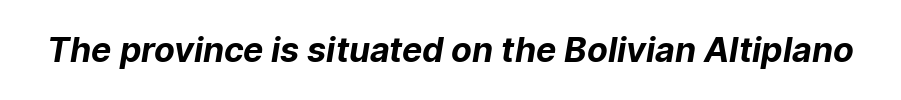
The image shows 34 px bold sans-serif type; set normal letter spacing, not underlined; low stroke contrast and a medium x-height.
